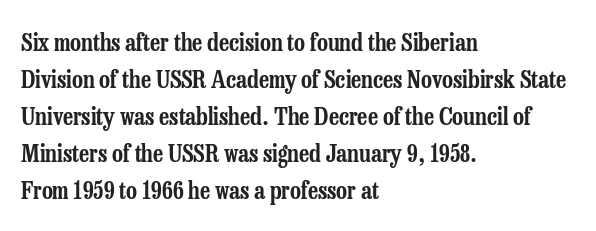
This is roman type, the default non-slanted kind. The lines in this sample share a left origin and differ only in where they stop. Glance below the letters and you will spot only blank space. The line-height multiplier appears to be the usual default. No extra tracking has been applied to these lines.
